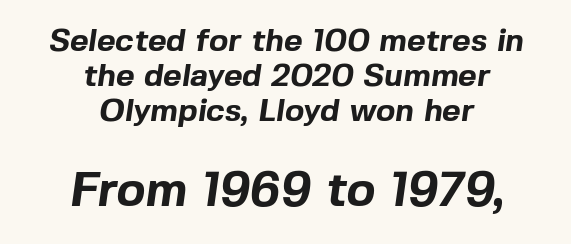
Q: Is the text bold? A: Yes.
Q: Is the typeface a serif or a sans-serif typeface? A: Sans-serif.
Q: Is the text underlined? A: No.
Q: How is the paragraph aligned? A: Centered.
Q: Is the spacing between letters normal or unusually wide? A: Normal.
Q: Is the spacing between lines tight, normal or loose? A: Tight.
Q: Which block of text is set in a larger size, the first (top) or the second (bottom)? A: The second (bottom) one.
Q: Width (condensed, normal, or wide)? A: Normal.
Q: x-height? A: Medium.
Q: Monospaced? A: No.
